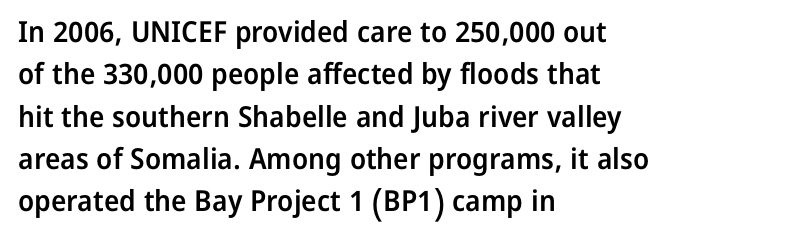
The image shows 29 px semibold sans-serif type, upright; set left-aligned, normal line spacing (1.46x), normal letter spacing, not underlined; low stroke contrast and a medium x-height.
